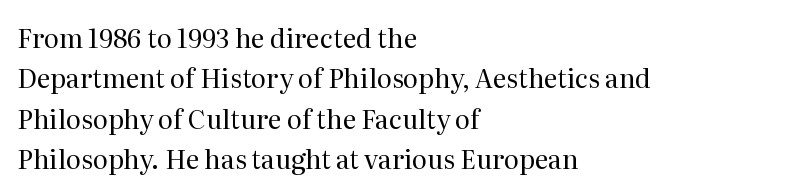
Q: Is the text bold? A: No.
Q: Is the text italic (slanted)? A: No, it is upright.
Q: Is the text underlined? A: No.
Q: How is the paragraph aligned? A: Left-aligned.
Q: Is the spacing between letters normal or unusually wide? A: Normal.
Q: Is the spacing between lines tight, normal or loose? A: Normal.
